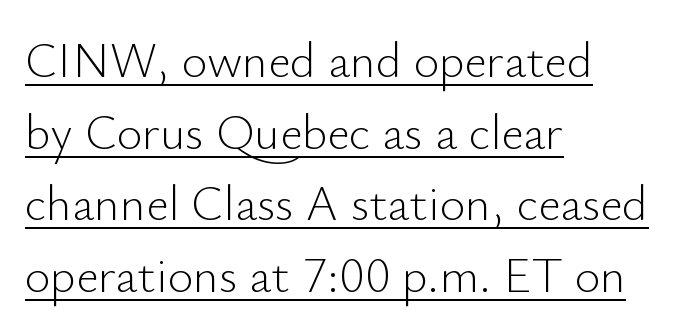
Q: Is the text bold? A: No.
Q: Is the text italic (slanted)? A: No, it is upright.
Q: Is the typeface a serif or a sans-serif typeface? A: Sans-serif.
Q: Is the text underlined? A: Yes.
Q: How is the paragraph aligned? A: Left-aligned.
Q: Is the spacing between letters normal or unusually wide? A: Normal.
Q: Is the spacing between lines tight, normal or loose? A: Normal.
Q: Width (condensed, normal, or wide)? A: Normal.
Q: Stroke contrast? A: Low.
Q: x-height? A: Small.
Q: Monospaced? A: No.
